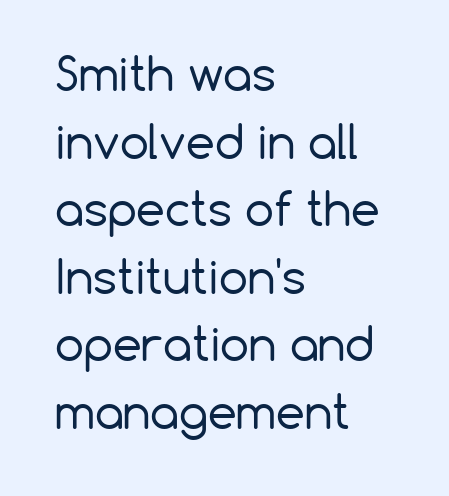
{"serif": "no", "italic": "no", "bold": "no", "weight": "regular", "width": "normal", "stroke_contrast": "low", "x_height": "medium", "monospaced": "no", "underline": "no", "align": "left", "line_spacing": "normal", "line_spacing_ratio": 1.47, "letter_spacing": "normal", "letter_spacing_em": 0.0, "glyph_px": 46}
